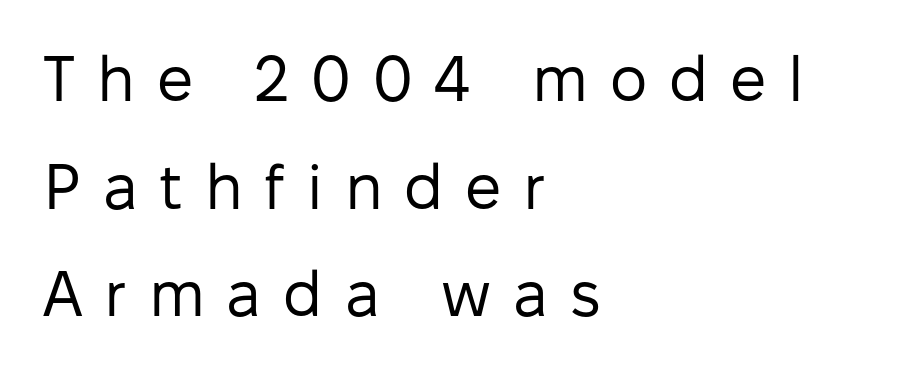
Q: Is the text bold? A: No.
Q: Is the text italic (slanted)? A: No, it is upright.
Q: Is the typeface a serif or a sans-serif typeface? A: Sans-serif.
Q: Is the text underlined? A: No.
Q: How is the paragraph aligned? A: Left-aligned.
Q: Is the spacing between letters normal or unusually wide? A: Unusually wide.
Q: Is the spacing between lines tight, normal or loose? A: Normal.
Q: Width (condensed, normal, or wide)? A: Normal.
Q: Stroke contrast? A: Low.
Q: x-height? A: Medium.
Q: Monospaced? A: No.
